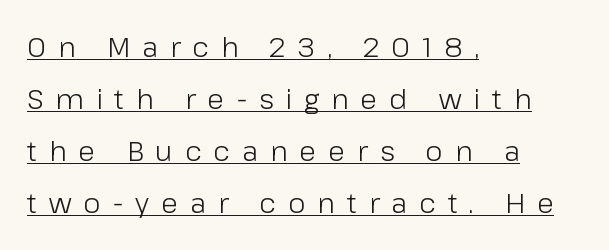
Q: Is the text bold? A: No.
Q: Is the text italic (slanted)? A: No, it is upright.
Q: Is the typeface a serif or a sans-serif typeface? A: Sans-serif.
Q: Is the text underlined? A: Yes.
Q: How is the paragraph aligned? A: Left-aligned.
Q: Is the spacing between letters normal or unusually wide? A: Unusually wide.
Q: Width (condensed, normal, or wide)? A: Normal.
Q: Stroke contrast? A: Low.
Q: x-height? A: Medium.
Q: Monospaced? A: No.
